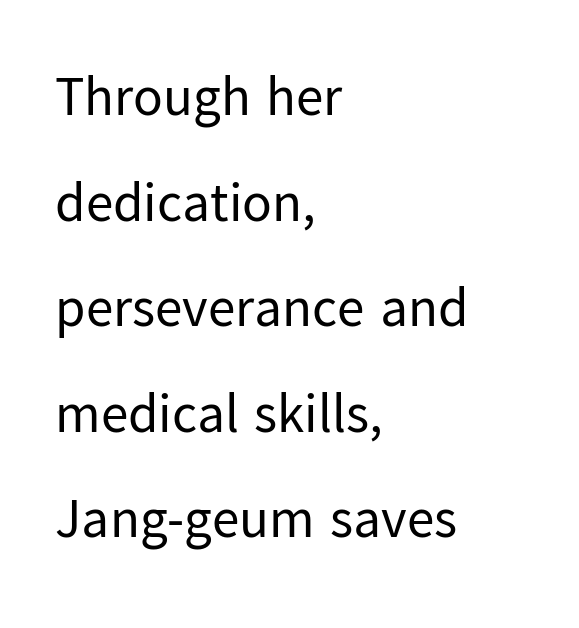
Q: Is the text bold? A: No.
Q: Is the text italic (slanted)? A: No, it is upright.
Q: Is the typeface a serif or a sans-serif typeface? A: Sans-serif.
Q: Is the text underlined? A: No.
Q: How is the paragraph aligned? A: Left-aligned.
Q: Is the spacing between letters normal or unusually wide? A: Normal.
Q: Is the spacing between lines tight, normal or loose? A: Loose.
Q: Width (condensed, normal, or wide)? A: Normal.
Q: Stroke contrast? A: Low.
Q: x-height? A: Medium.
Q: Monospaced? A: No.
